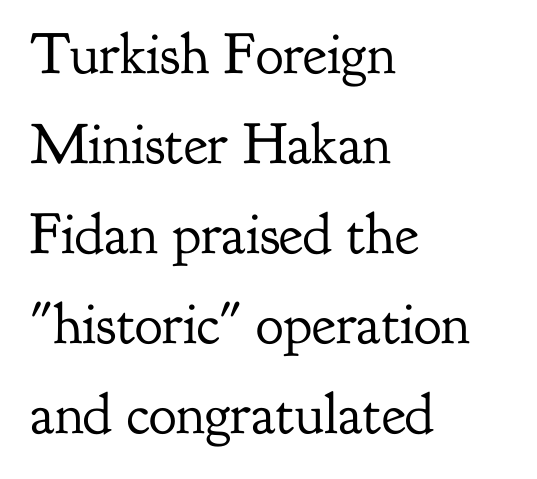
The image shows 58 px regular-weight serif type, upright; set left-aligned, normal line spacing (1.55x), normal letter spacing, not underlined; low stroke contrast and a small x-height.
